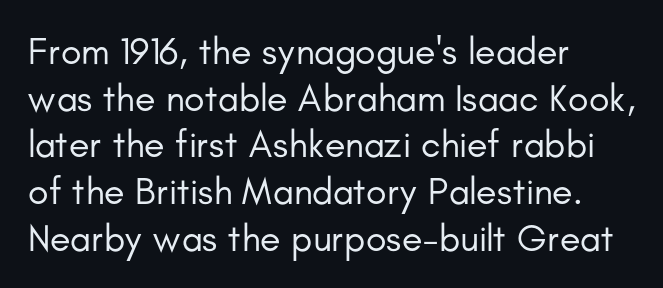
The image shows 38 px regular-weight sans-serif type, upright; set left-aligned, line spacing 1.23x, normal letter spacing, not underlined; low stroke contrast and a small x-height.
